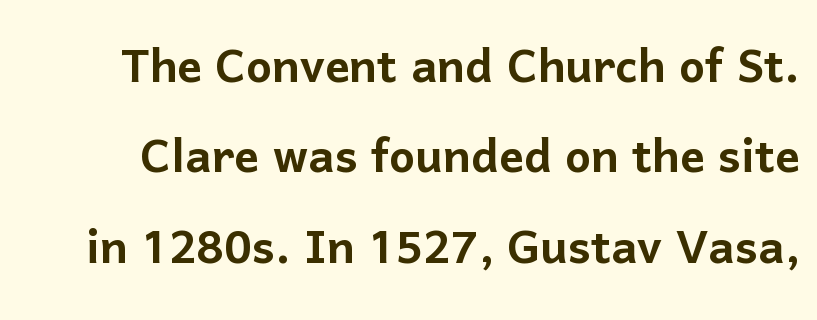
Q: Is the text italic (slanted)? A: No, it is upright.
Q: Is the typeface a serif or a sans-serif typeface? A: Sans-serif.
Q: Is the text underlined? A: No.
Q: Is the spacing between letters normal or unusually wide? A: Normal.
Q: Is the spacing between lines tight, normal or loose? A: Normal.
Q: Width (condensed, normal, or wide)? A: Normal.
Q: Stroke contrast? A: Low.
Q: x-height? A: Medium.
Q: Monospaced? A: No.
